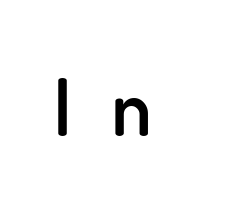
Q: Is the text bold? A: Semi-bold.
Q: Is the text italic (slanted)? A: No, it is upright.
Q: Is the typeface a serif or a sans-serif typeface? A: Sans-serif.
Q: Is the text underlined? A: No.
Q: Is the spacing between letters normal or unusually wide? A: Unusually wide.
Q: Width (condensed, normal, or wide)? A: Normal.
Q: Stroke contrast? A: Low.
Q: x-height? A: Small.
Q: Monospaced? A: No.
